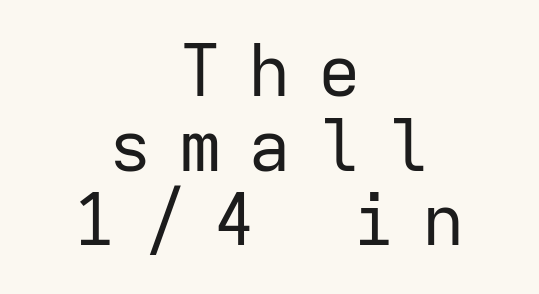
{"serif": "no", "italic": "no", "bold": "no", "weight": "regular", "width": "normal", "stroke_contrast": "low", "x_height": "medium", "monospaced": "yes", "underline": "no", "align": "center", "line_spacing": "tight", "line_spacing_ratio": 1.05, "letter_spacing": "wide", "letter_spacing_em": 0.38, "glyph_px": 71}
